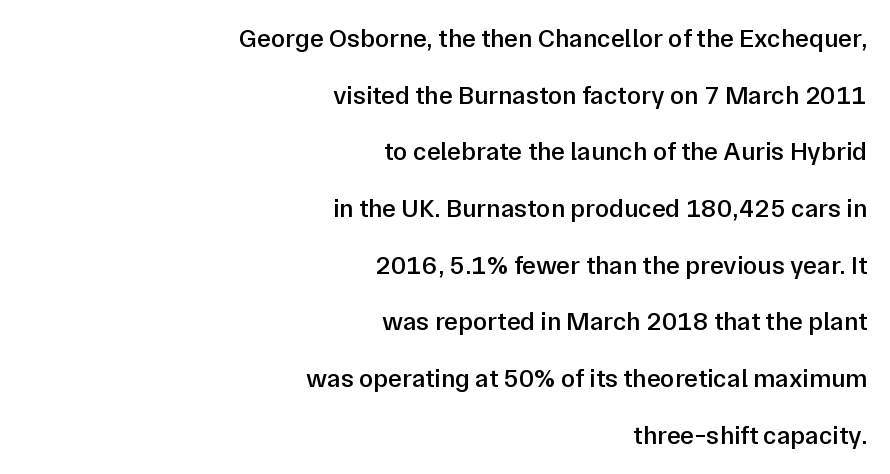
The image shows 26 px text type, upright; set right-aligned, loose line spacing (2.18x), normal letter spacing, not underlined.
